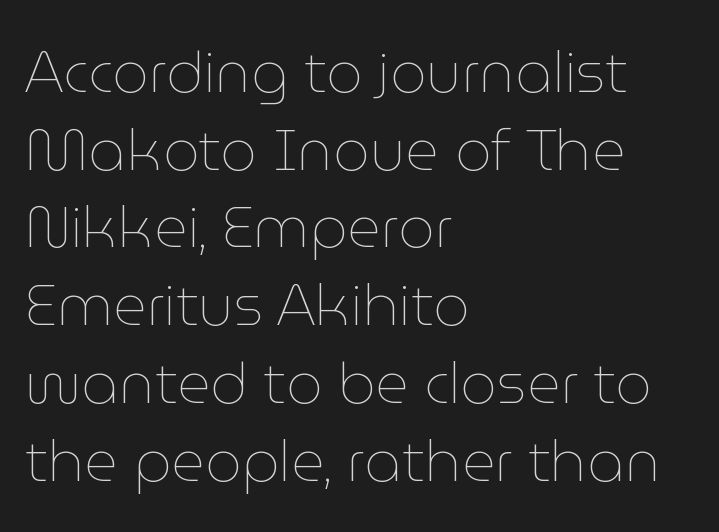
{"italic": "no", "bold": "no", "weight": "thin", "width": "normal", "stroke_contrast": "low", "x_height": "medium", "monospaced": "no", "underline": "no", "align": "left", "line_spacing": "normal", "line_spacing_ratio": 1.34, "letter_spacing": "normal", "letter_spacing_em": 0.0, "glyph_px": 58}
